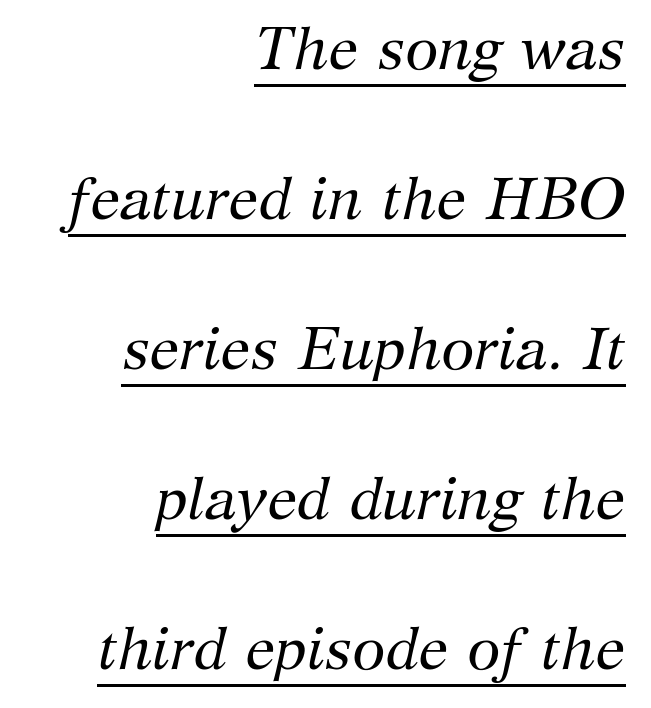
The font family rendered here belongs to the serif group. The strokes are not fattened; the text isn't bold. Does the leading feel generous? Absolutely, it's lavish. The face used here appears with an underline applied.
